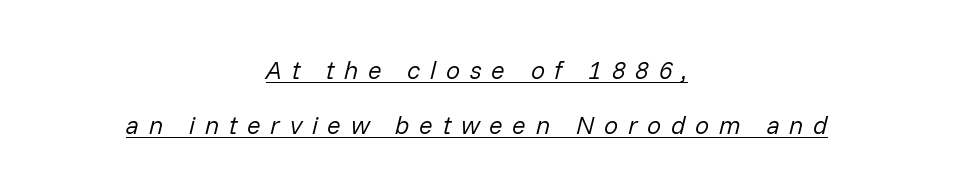
{"italic": "yes", "lean": "right", "slant_degrees": 14, "bold": "no", "underline": "yes", "align": "center", "line_spacing": "loose", "line_spacing_ratio": 2.21, "letter_spacing": "wide", "letter_spacing_em": 0.39, "glyph_px": 25}
